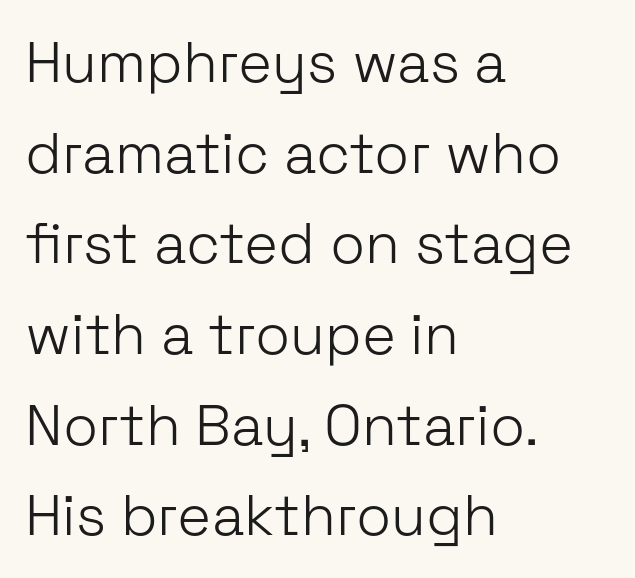
Typographically, this falls in the sans-serif category. Vertical strokes here are truly vertical. Nobody touched the tracking dial on this one. Proportional: the letters do not fall into vertical columns. Each new line begins a customary step beneath the previous one. Caption: multi-line text, flush left, ragged right.
